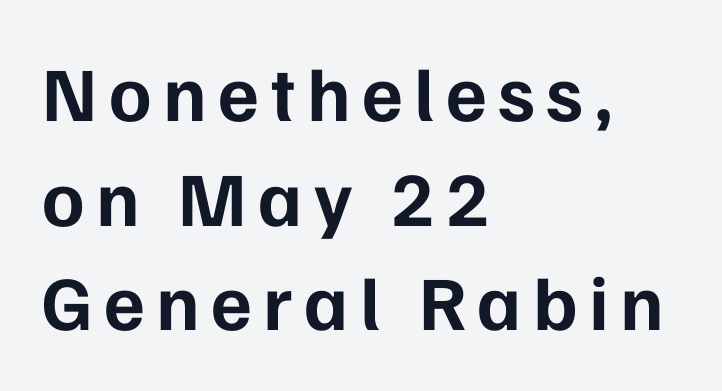
This is sans-serif lettering, the kind often seen on screens and signage. Think of a printed novel: that variable character pitch is what you see here. Heavy-handed strokes throughout: this text is bold. The rows are spaced the way most documents space them.
